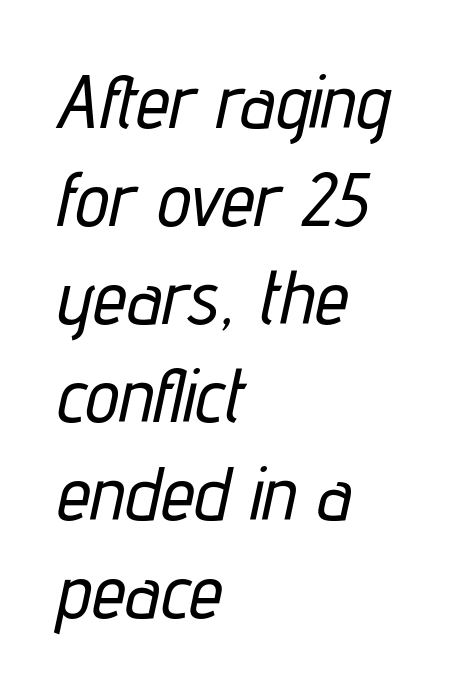
The image shows 76 px condensed type, italic (leaning right); set left-aligned, normal line spacing (1.29x), normal letter spacing, not underlined; low stroke contrast and a medium x-height.
